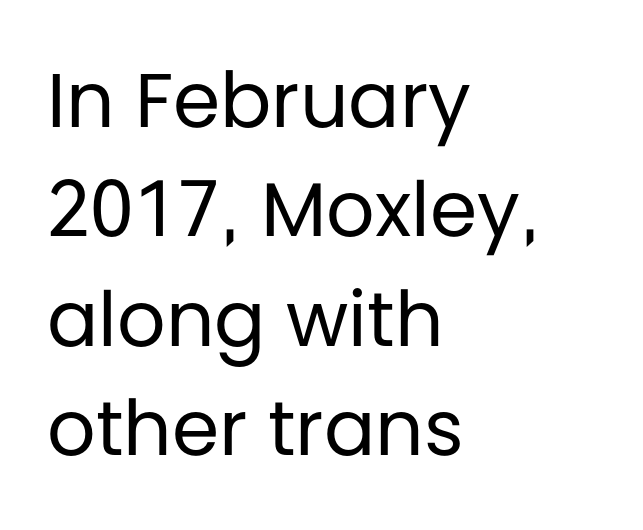
The image shows 76 px regular-weight sans-serif type, upright; set left-aligned, normal line spacing (1.44x), normal letter spacing, not underlined; low stroke contrast and a large x-height.
